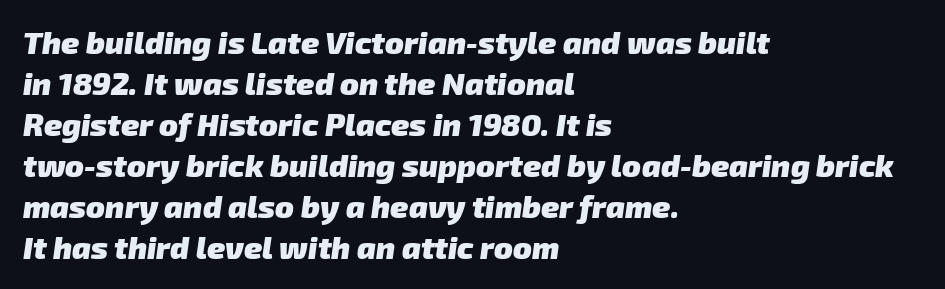
The image shows 31 px heavy sans-serif type; set left-aligned, normal line spacing (1.32x), normal letter spacing, not underlined; low stroke contrast and a medium x-height.
